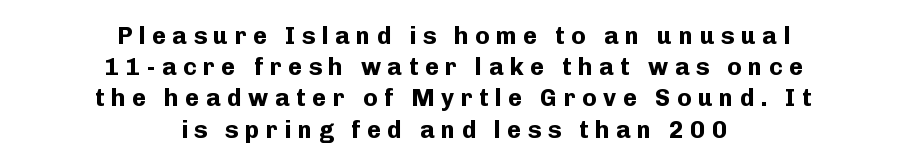
{"italic": "no", "bold": "yes", "underline": "no", "align": "center", "line_spacing": "normal", "line_spacing_ratio": 1.3, "letter_spacing": "wide", "letter_spacing_em": 0.27, "glyph_px": 24}
